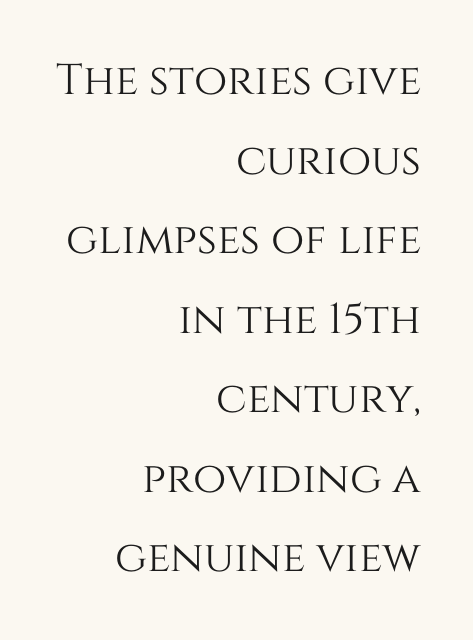
Q: Is the text italic (slanted)? A: No, it is upright.
Q: Is the text underlined? A: No.
Q: How is the paragraph aligned? A: Right-aligned.
Q: Is the spacing between letters normal or unusually wide? A: Normal.
Q: Width (condensed, normal, or wide)? A: Normal.
Q: Stroke contrast? A: Medium.
Q: x-height? A: Large.
Q: Monospaced? A: No.
